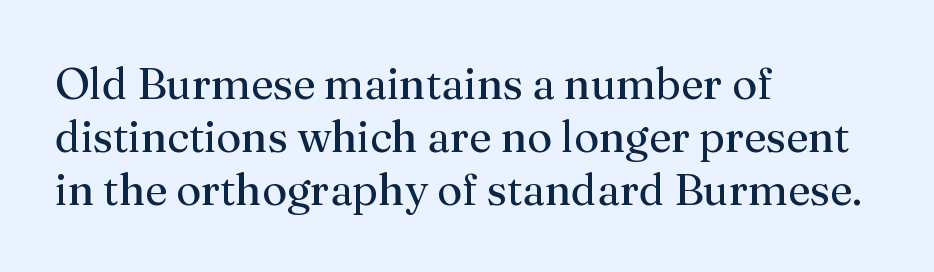
Q: Is the text bold? A: No.
Q: Is the text italic (slanted)? A: No, it is upright.
Q: Is the typeface a serif or a sans-serif typeface? A: Serif.
Q: Is the text underlined? A: No.
Q: How is the paragraph aligned? A: Left-aligned.
Q: Is the spacing between letters normal or unusually wide? A: Normal.
Q: Width (condensed, normal, or wide)? A: Normal.
Q: Stroke contrast? A: Medium.
Q: x-height? A: Medium.
Q: Monospaced? A: No.
